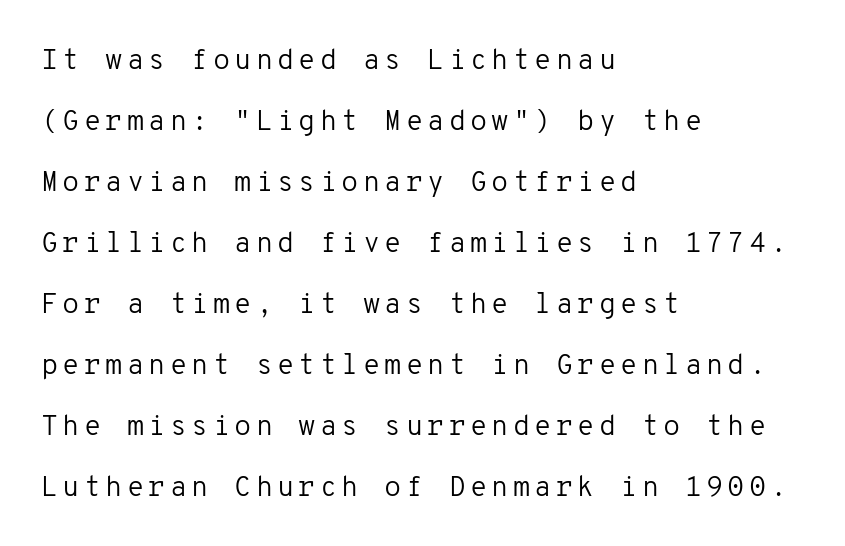
Q: Is the text bold? A: No.
Q: Is the text italic (slanted)? A: No, it is upright.
Q: Is the typeface a serif or a sans-serif typeface? A: Sans-serif.
Q: Is the text underlined? A: No.
Q: How is the paragraph aligned? A: Left-aligned.
Q: Is the spacing between lines tight, normal or loose? A: Loose.
Q: Width (condensed, normal, or wide)? A: Normal.
Q: Stroke contrast? A: Low.
Q: x-height? A: Medium.
Q: Monospaced? A: Yes.
